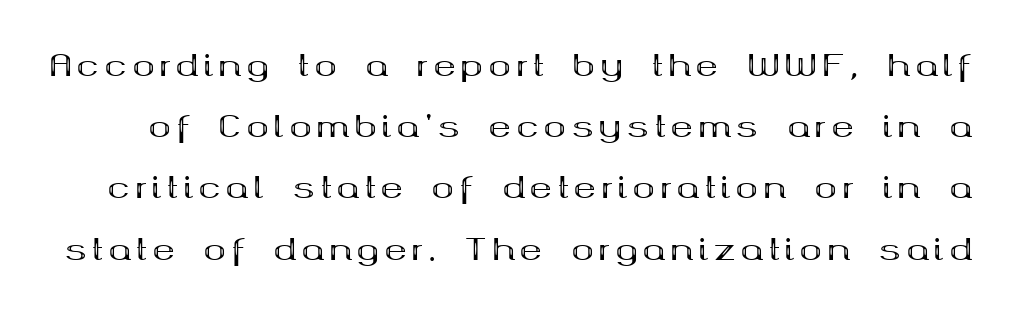
The image shows 30 px bold, wide serif type, upright; set loose line spacing (2.04x), not underlined; medium stroke contrast and a medium x-height.
